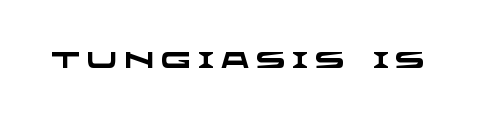
{"bold": "yes", "underline": "no", "letter_spacing": "wide", "letter_spacing_em": 0.33, "glyph_px": 22}
